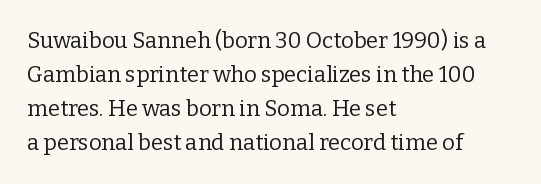
Q: Is the text bold? A: No.
Q: Is the text italic (slanted)? A: No, it is upright.
Q: Is the text underlined? A: No.
Q: How is the paragraph aligned? A: Left-aligned.
Q: Is the spacing between letters normal or unusually wide? A: Normal.
Q: Is the spacing between lines tight, normal or loose? A: Normal.
